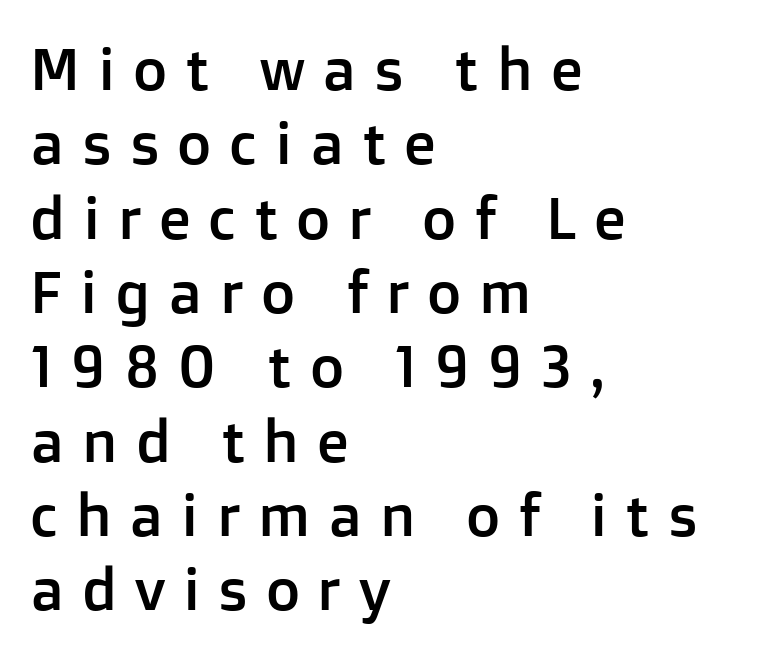
{"serif": "no", "italic": "no", "width": "normal", "stroke_contrast": "low", "x_height": "medium", "monospaced": "no", "underline": "no", "align": "left", "line_spacing": "normal", "line_spacing_ratio": 1.26, "letter_spacing": "wide", "letter_spacing_em": 0.3, "glyph_px": 59}
